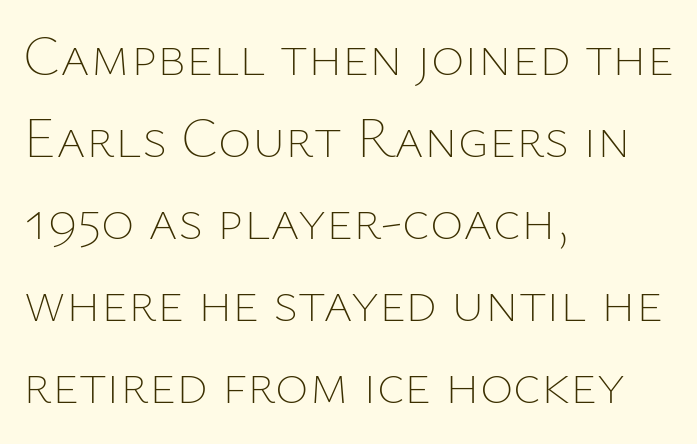
The image shows 57 px thin type, upright; set left-aligned, normal line spacing (1.44x), normal letter spacing, not underlined; low stroke contrast and a medium x-height.
